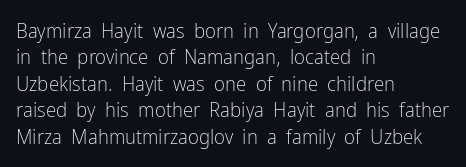
The image shows 21 px text type, upright; set left-aligned, normal line spacing (1.26x), normal letter spacing, not underlined.
